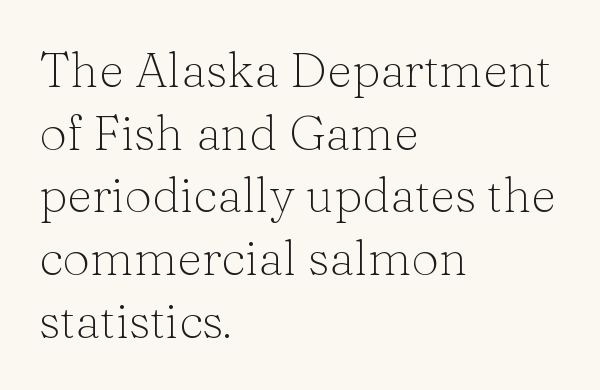
{"serif": "yes", "italic": "no", "bold": "no", "weight": "light", "width": "normal", "stroke_contrast": "low", "x_height": "medium", "monospaced": "no", "underline": "no", "align": "left", "line_spacing": "normal", "line_spacing_ratio": 1.28, "letter_spacing": "normal", "letter_spacing_em": 0.0, "glyph_px": 49}
